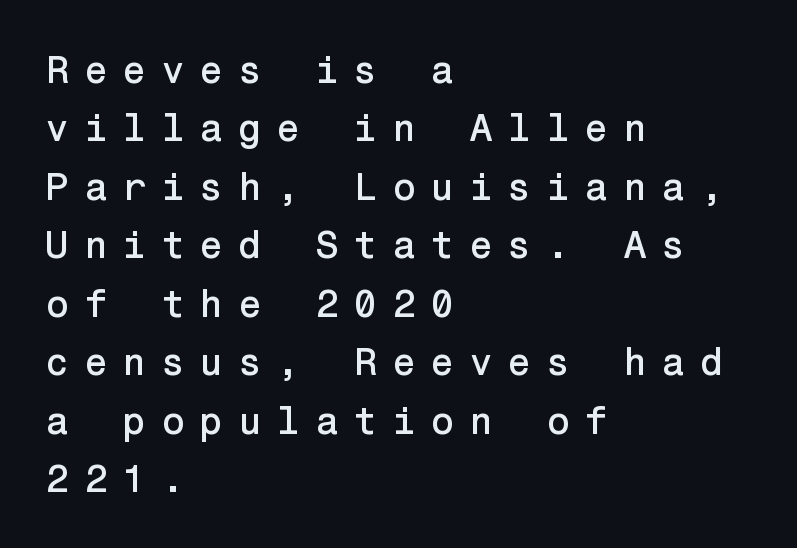
{"serif": "no", "italic": "no", "width": "normal", "stroke_contrast": "low", "x_height": "medium", "underline": "no", "align": "left", "line_spacing": "normal", "line_spacing_ratio": 1.5, "letter_spacing": "wide", "letter_spacing_em": 0.37, "glyph_px": 39}
